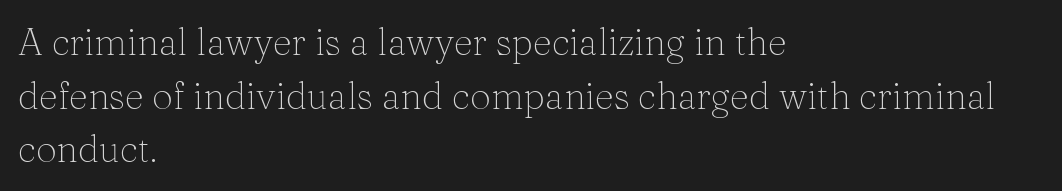
The image shows 37 px light serif type, upright; set left-aligned, normal line spacing (1.45x), normal letter spacing, not underlined; medium stroke contrast and a medium x-height.
